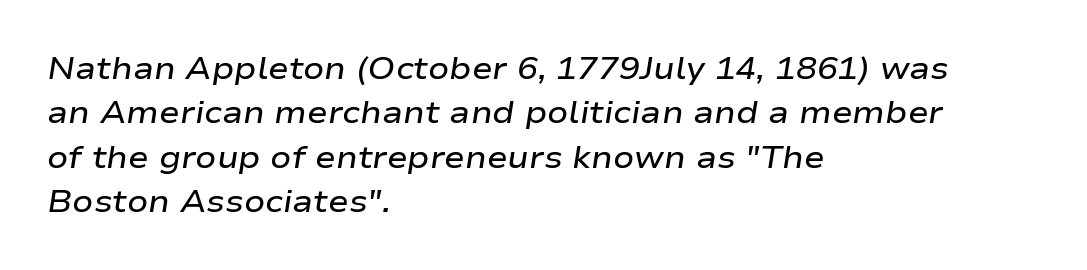
The whole block is typeset with a tilt. Note the varied advance widths — an 'i' is clearly narrower than an 'm'. The vertical gap from one line to the next is medium. Teacher's note: observe the even left margin — that is flush-left alignment.
